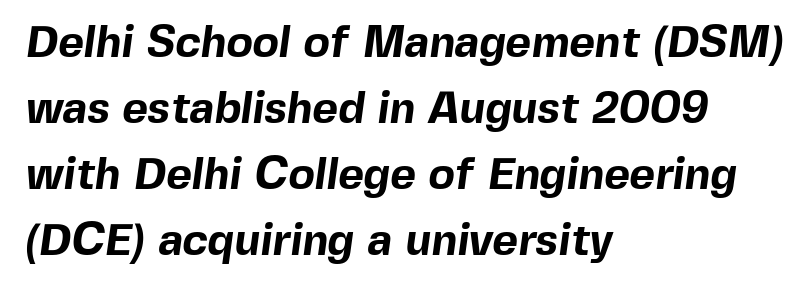
The image shows 44 px bold sans-serif type; set left-aligned, normal line spacing (1.5x), normal letter spacing, not underlined; a medium x-height.
